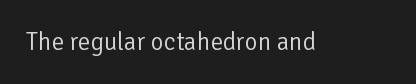
Q: Is the text bold? A: No.
Q: Is the text italic (slanted)? A: No, it is upright.
Q: Is the text underlined? A: No.
Q: Is the spacing between letters normal or unusually wide? A: Normal.
